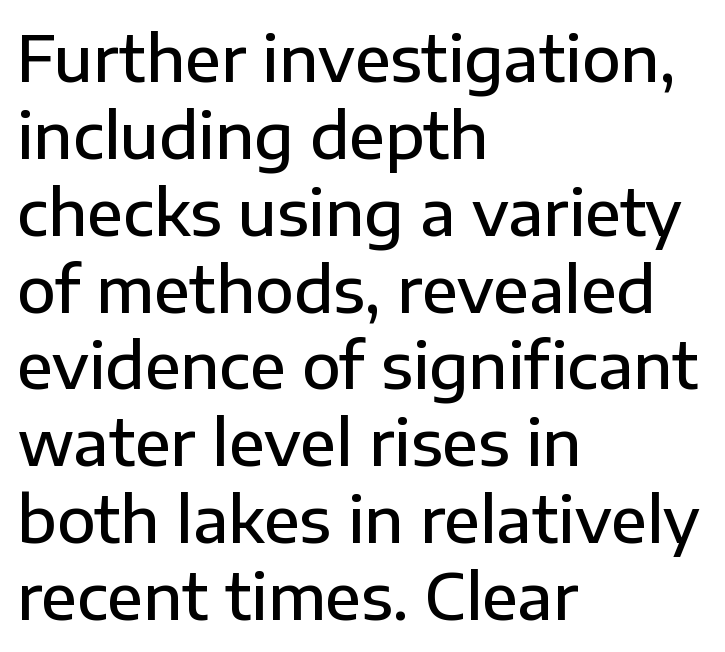
The image shows 63 px semibold sans-serif type, upright; set left-aligned, line spacing 1.22x, normal letter spacing, not underlined; low stroke contrast and a medium x-height.
